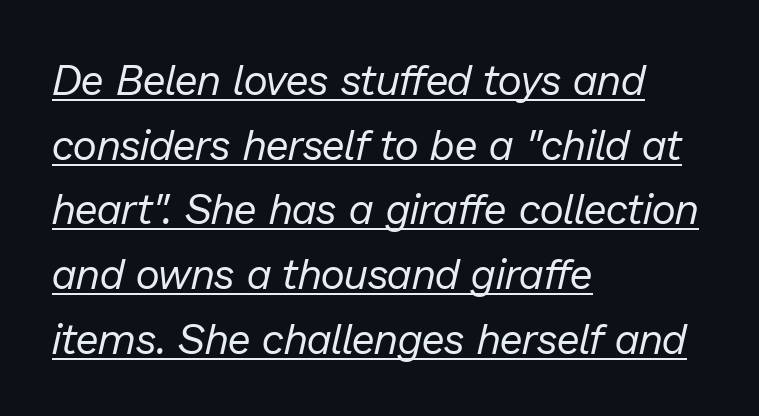
{"italic": "yes", "lean": "right", "slant_degrees": 13, "bold": "no", "weight": "regular", "width": "normal", "stroke_contrast": "low", "x_height": "medium", "monospaced": "no", "underline": "yes", "align": "left", "line_spacing": "normal", "line_spacing_ratio": 1.54, "letter_spacing": "normal", "letter_spacing_em": 0.0, "glyph_px": 42}
